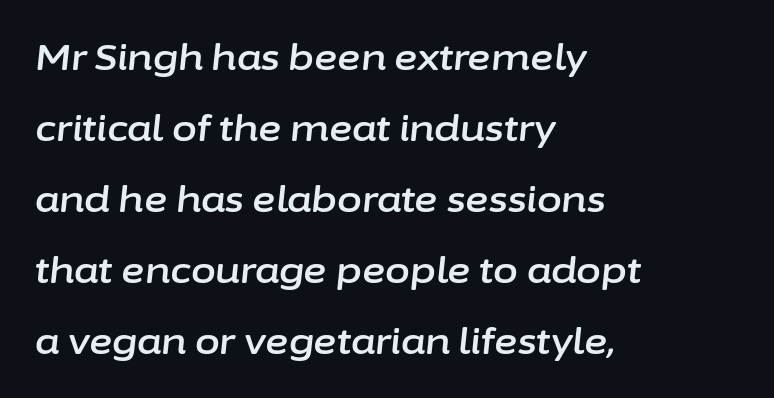
Q: Is the text italic (slanted)? A: Yes, it leans right by about 6 degrees.
Q: Is the text underlined? A: No.
Q: How is the paragraph aligned? A: Left-aligned.
Q: Is the spacing between letters normal or unusually wide? A: Normal.
Q: Is the spacing between lines tight, normal or loose? A: Loose.
Q: Width (condensed, normal, or wide)? A: Normal.
Q: Stroke contrast? A: Low.
Q: x-height? A: Medium.
Q: Monospaced? A: No.
